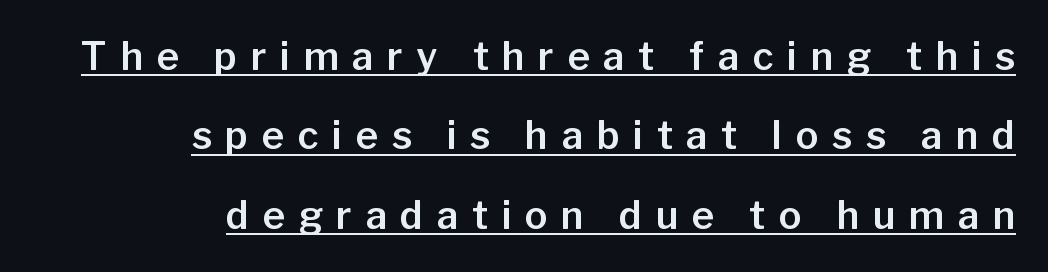
Q: Is the text italic (slanted)? A: No, it is upright.
Q: Is the typeface a serif or a sans-serif typeface? A: Sans-serif.
Q: Is the text underlined? A: Yes.
Q: How is the paragraph aligned? A: Right-aligned.
Q: Is the spacing between letters normal or unusually wide? A: Unusually wide.
Q: Is the spacing between lines tight, normal or loose? A: Loose.
Q: Width (condensed, normal, or wide)? A: Normal.
Q: Stroke contrast? A: Low.
Q: x-height? A: Medium.
Q: Monospaced? A: No.
